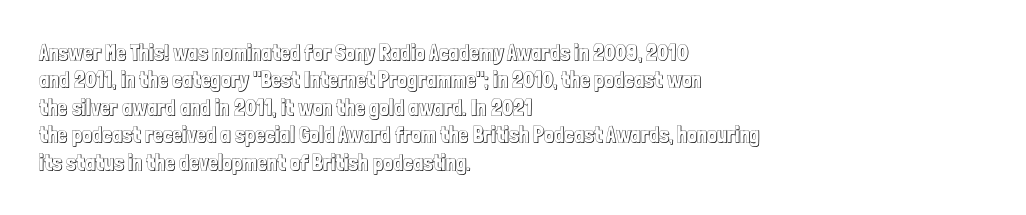
{"italic": "no", "underline": "no", "align": "left", "line_spacing": "normal", "line_spacing_ratio": 1.25, "letter_spacing": "normal", "letter_spacing_em": 0.0, "glyph_px": 22}
